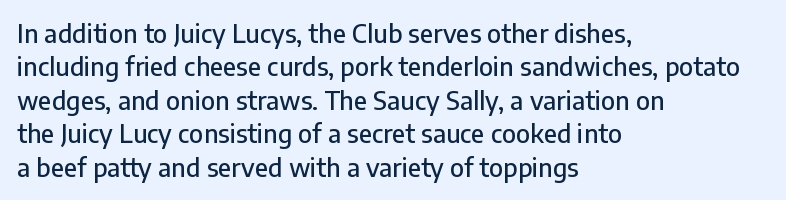
The image shows 25 px text type, upright; set left-aligned, normal line spacing (1.34x), normal letter spacing, not underlined.
